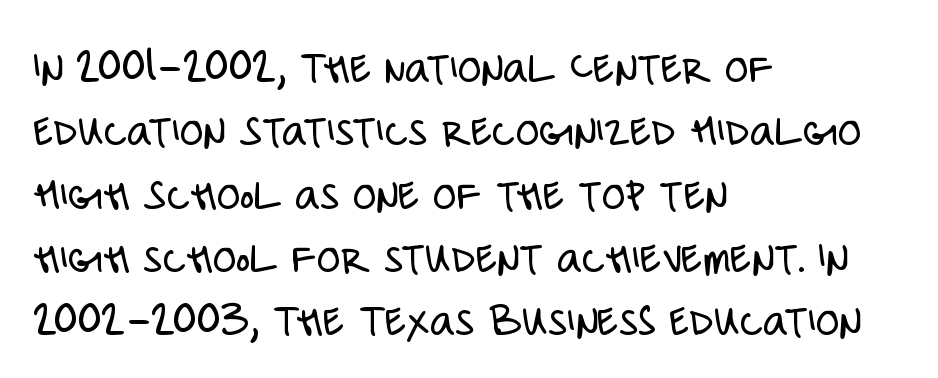
Stroke mass is kept to a normal reading level or below. Each letter keeps its own natural width here, so spacing adapts to shape. The rows are spaced the way most documents space them. The gaps between neighbouring characters are ordinary and unremarkable. Grotesque or geometric, the face here clearly has no serifs.
